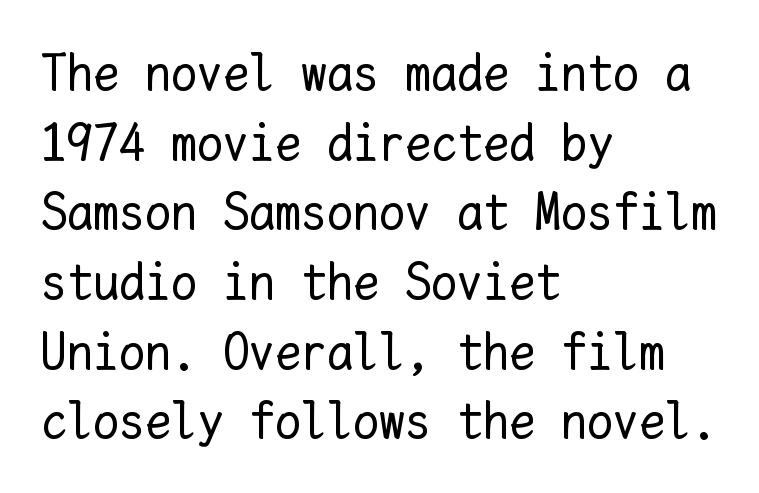
Each word holds together tightly as a unit, with standard inter-letter gaps. Typeset ragged right — the left edge is the straight one. This reads as an unemphasized weight, regular at the heaviest. The string is rendered with underlining switched off.
